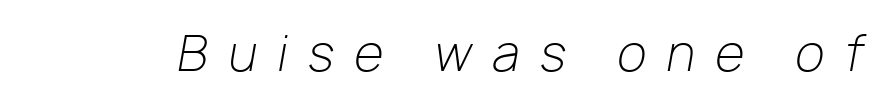
The tracking reads as deliberately expanded to a designer's eye. Think standard paragraph weight, or any step lighter than that. The rendering uses natural spacing where letterforms have individual widths. The typography opts for an oblique posture over an upright one. Descenders hang freely into open space.
